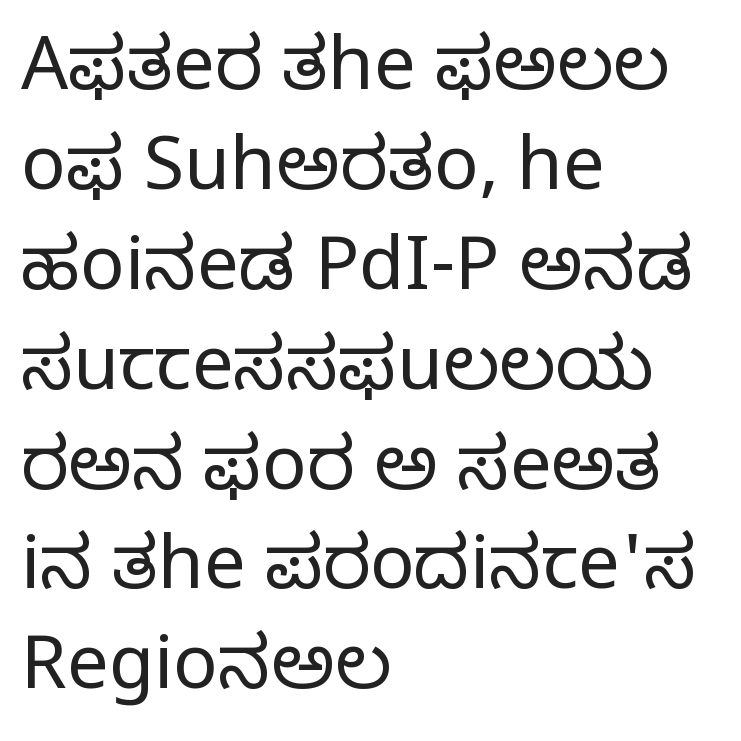
The image shows 74 px regular-weight serif type, upright; set left-aligned, normal line spacing (1.35x), normal letter spacing, not underlined; low stroke contrast and a large x-height.
